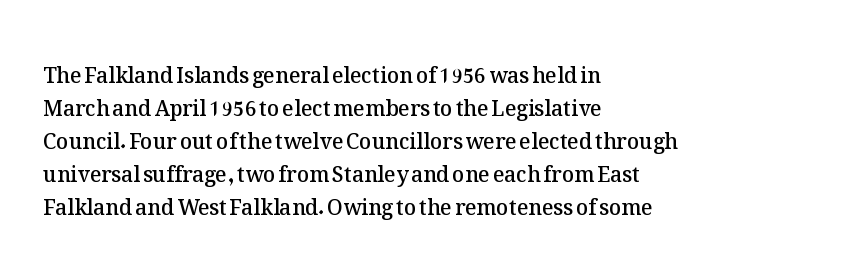
The image shows 21 px text type, upright; set left-aligned, normal line spacing (1.57x), normal letter spacing, not underlined.
